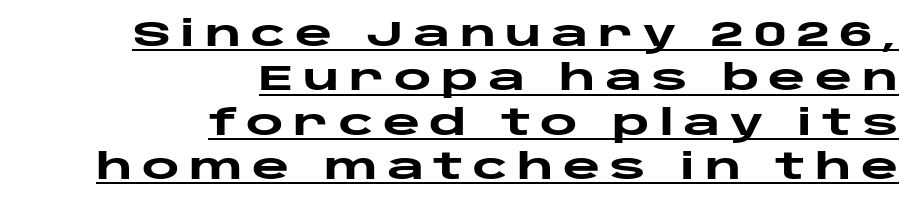
The image shows 36 px heavy, wide sans-serif type, upright; set right-aligned, line spacing 1.23x, unusually wide letter spacing (+0.26 em), underlined; low stroke contrast and a large x-height.
